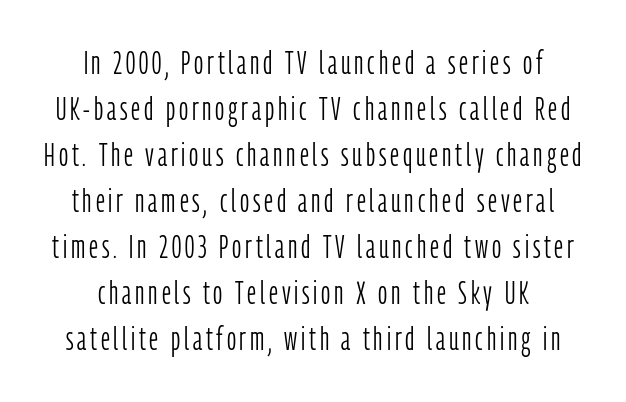
Each letter's strokes conclude bluntly, with no projecting serifs. Spacing verdict: proportional, widths tailored to each character. When letters stand straight like this, we call the style roman or upright. Summary of weight: not heavy and not bold. The space beneath each line is pristine and unruled. In terms of leading, this rendering sits right in the middle.
